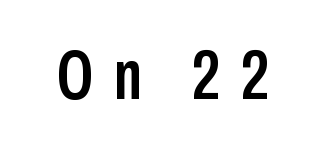
{"serif": "no", "italic": "no", "width": "condensed", "stroke_contrast": "low", "x_height": "medium", "monospaced": "no", "underline": "no", "letter_spacing": "wide", "letter_spacing_em": 0.29, "glyph_px": 70}
